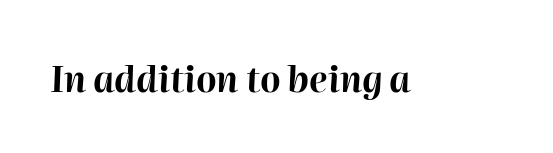
Q: Is the text bold? A: Yes.
Q: Is the text italic (slanted)? A: Yes, it leans right by about 2 degrees.
Q: Is the text underlined? A: No.
Q: Is the spacing between letters normal or unusually wide? A: Normal.
Q: Width (condensed, normal, or wide)? A: Normal.
Q: Stroke contrast? A: High.
Q: x-height? A: Medium.
Q: Monospaced? A: No.
